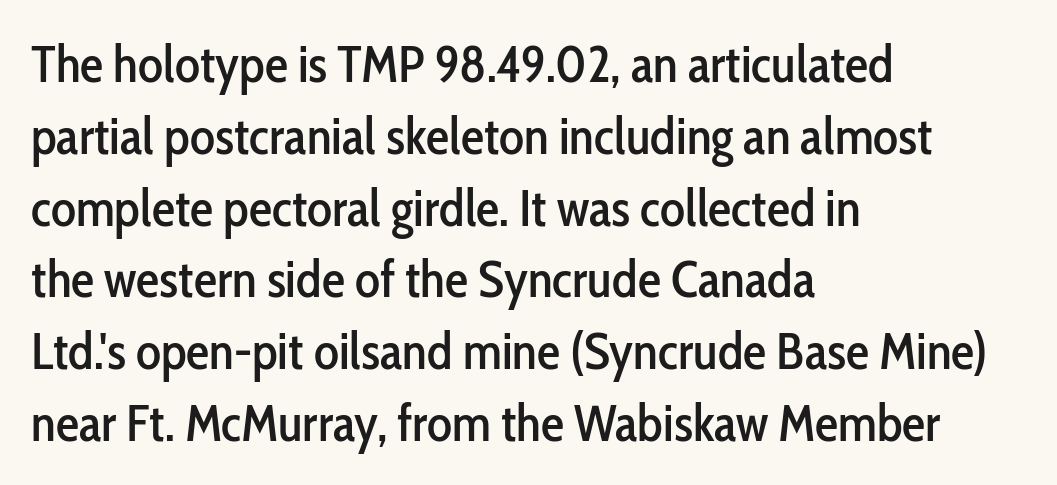
Q: Is the text italic (slanted)? A: No, it is upright.
Q: Is the typeface a serif or a sans-serif typeface? A: Sans-serif.
Q: Is the text underlined? A: No.
Q: How is the paragraph aligned? A: Left-aligned.
Q: Is the spacing between letters normal or unusually wide? A: Normal.
Q: Is the spacing between lines tight, normal or loose? A: Normal.
Q: Width (condensed, normal, or wide)? A: Condensed.
Q: Stroke contrast? A: Low.
Q: x-height? A: Medium.
Q: Monospaced? A: No.
